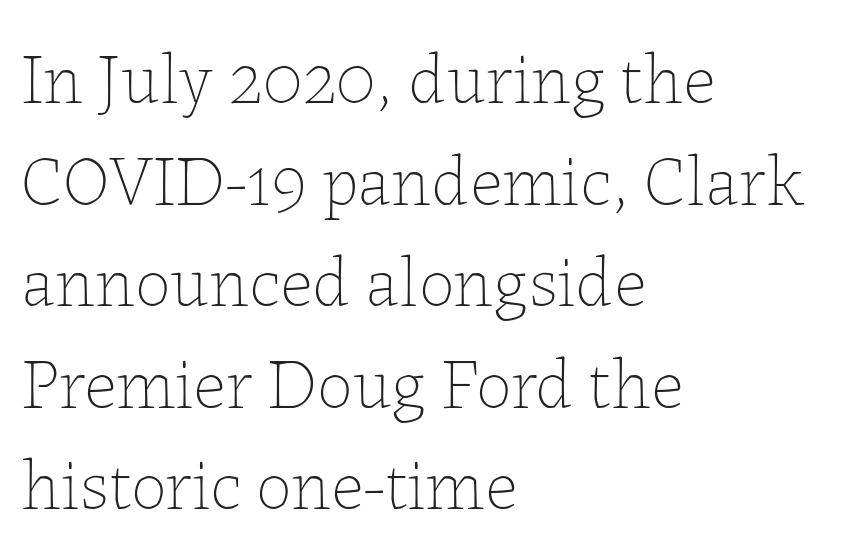
Regarding leading, the lines here are spaced in the standard way. Note the varied advance widths — an 'i' is clearly narrower than an 'm'. The paragraph has a hard left edge and a soft right edge. Beneath every word, the page is bare.
